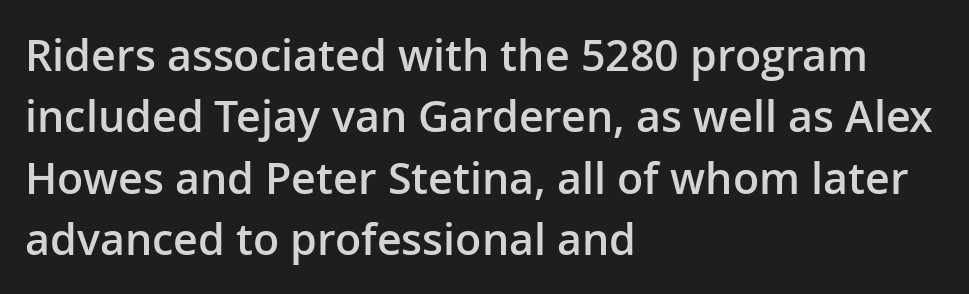
{"serif": "no", "italic": "no", "bold": "semi", "weight": "semibold", "width": "normal", "stroke_contrast": "low", "x_height": "medium", "monospaced": "no", "underline": "no", "align": "left", "line_spacing": "normal", "line_spacing_ratio": 1.43, "letter_spacing": "normal", "letter_spacing_em": 0.0, "glyph_px": 43}
